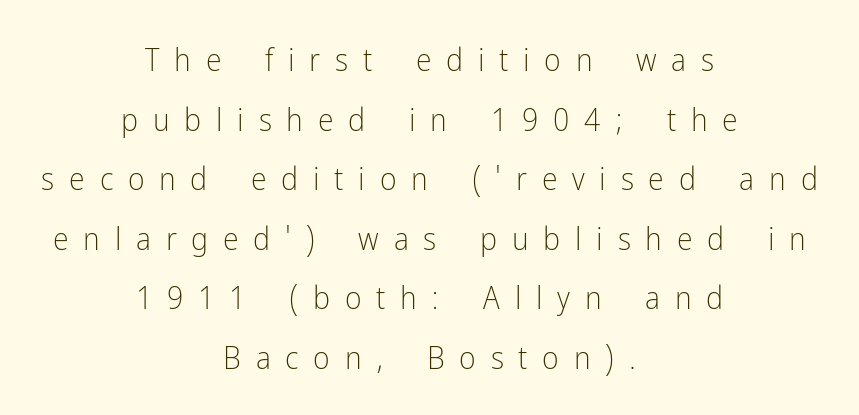
Q: Is the text bold? A: No.
Q: Is the text italic (slanted)? A: No, it is upright.
Q: Is the typeface a serif or a sans-serif typeface? A: Sans-serif.
Q: Is the text underlined? A: No.
Q: How is the paragraph aligned? A: Centered.
Q: Is the spacing between letters normal or unusually wide? A: Unusually wide.
Q: Width (condensed, normal, or wide)? A: Condensed.
Q: Stroke contrast? A: Low.
Q: x-height? A: Medium.
Q: Monospaced? A: No.
